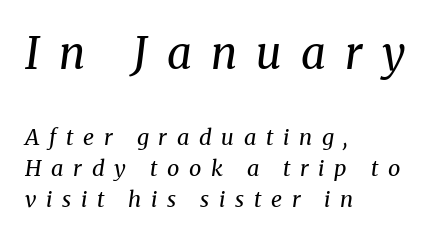
The image shows 44 px regular-weight serif type, italic (leaning right); set left-aligned, normal line spacing (1.42x), unusually wide letter spacing (+0.44 em), not underlined; the first (top) block is 2.0x larger; medium stroke contrast and a medium x-height.
